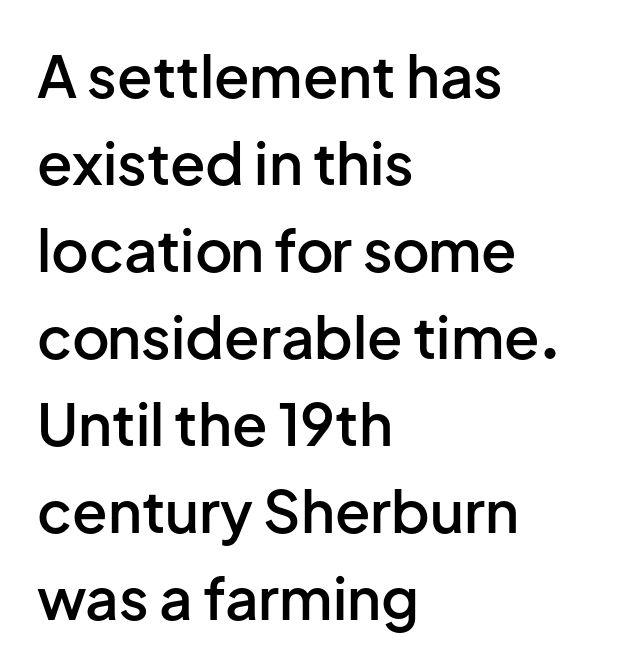
Q: Is the text bold? A: Semi-bold.
Q: Is the text italic (slanted)? A: No, it is upright.
Q: Is the typeface a serif or a sans-serif typeface? A: Sans-serif.
Q: Is the text underlined? A: No.
Q: How is the paragraph aligned? A: Left-aligned.
Q: Is the spacing between letters normal or unusually wide? A: Normal.
Q: Is the spacing between lines tight, normal or loose? A: Normal.
Q: Width (condensed, normal, or wide)? A: Normal.
Q: Stroke contrast? A: Low.
Q: x-height? A: Medium.
Q: Monospaced? A: No.
